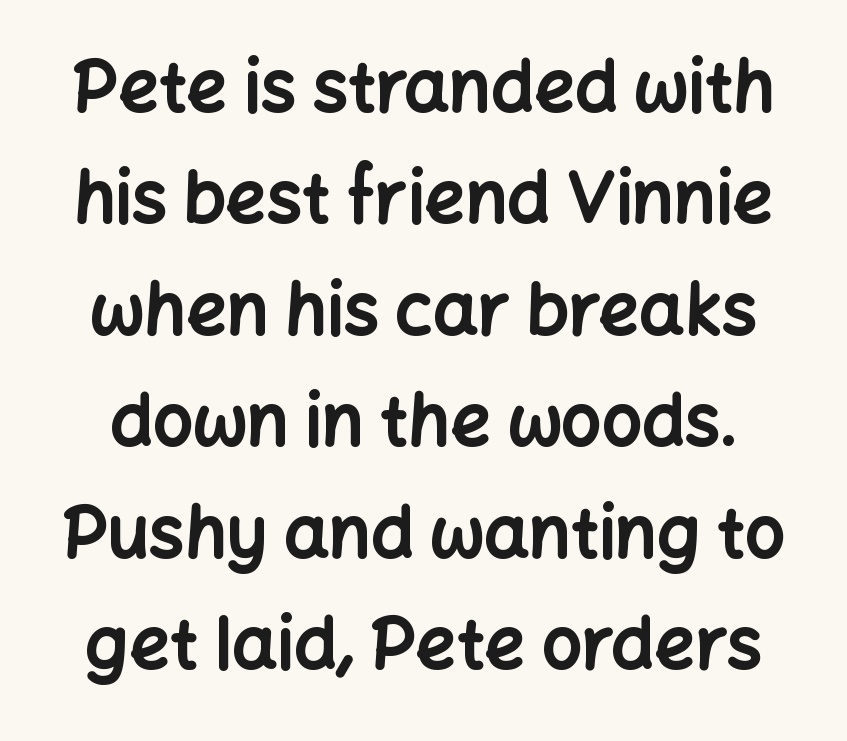
The image shows 71 px bold sans-serif type, upright; set normal line spacing (1.57x), normal letter spacing, not underlined; low stroke contrast and a medium x-height.
